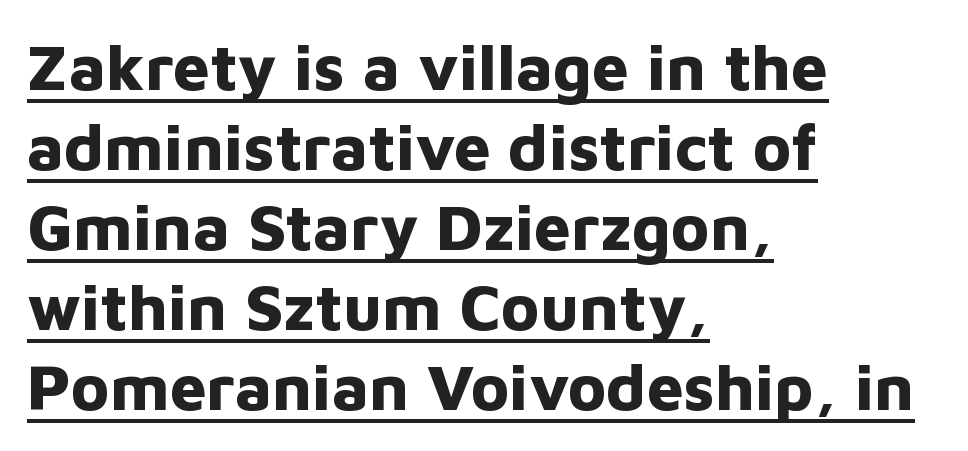
{"serif": "no", "italic": "no", "bold": "yes", "weight": "bold", "width": "normal", "stroke_contrast": "low", "x_height": "medium", "monospaced": "no", "underline": "yes", "align": "left", "line_spacing_ratio": 1.23, "letter_spacing": "normal", "letter_spacing_em": 0.0, "glyph_px": 65}
